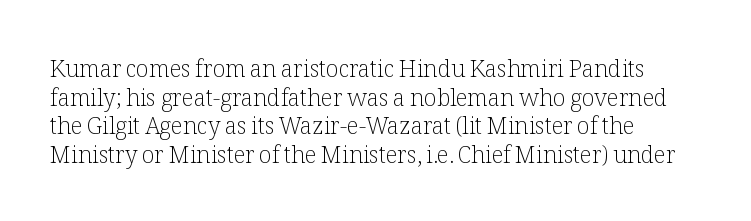
Q: Is the text bold? A: No.
Q: Is the text italic (slanted)? A: No, it is upright.
Q: Is the text underlined? A: No.
Q: How is the paragraph aligned? A: Left-aligned.
Q: Is the spacing between letters normal or unusually wide? A: Normal.
Q: Is the spacing between lines tight, normal or loose? A: Normal.
